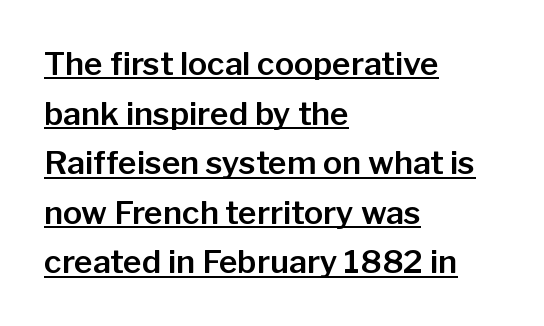
Q: Is the text italic (slanted)? A: No, it is upright.
Q: Is the typeface a serif or a sans-serif typeface? A: Sans-serif.
Q: Is the text underlined? A: Yes.
Q: How is the paragraph aligned? A: Left-aligned.
Q: Is the spacing between letters normal or unusually wide? A: Normal.
Q: Is the spacing between lines tight, normal or loose? A: Normal.
Q: Width (condensed, normal, or wide)? A: Normal.
Q: Stroke contrast? A: Low.
Q: x-height? A: Medium.
Q: Monospaced? A: No.
